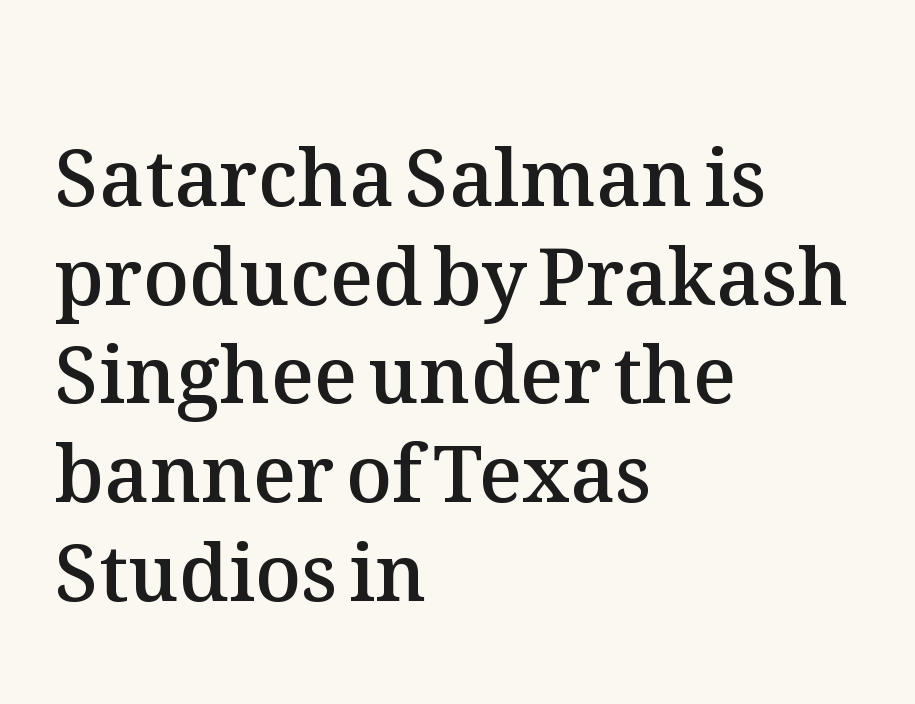
{"italic": "no", "bold": "semi", "weight": "semibold", "width": "normal", "stroke_contrast": "medium", "x_height": "medium", "monospaced": "no", "underline": "no", "align": "left", "line_spacing": "normal", "line_spacing_ratio": 1.25, "letter_spacing": "normal", "letter_spacing_em": 0.0, "glyph_px": 79}
